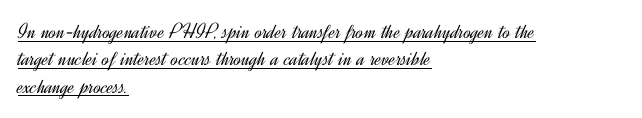
Stems here are at most as thick as an everyday book face. Observe the ordinary spacing: letters are neighbours, not strangers. In designer terms, the underline attribute is active on this setting. Left-aligned paragraph, ragged on the right.
